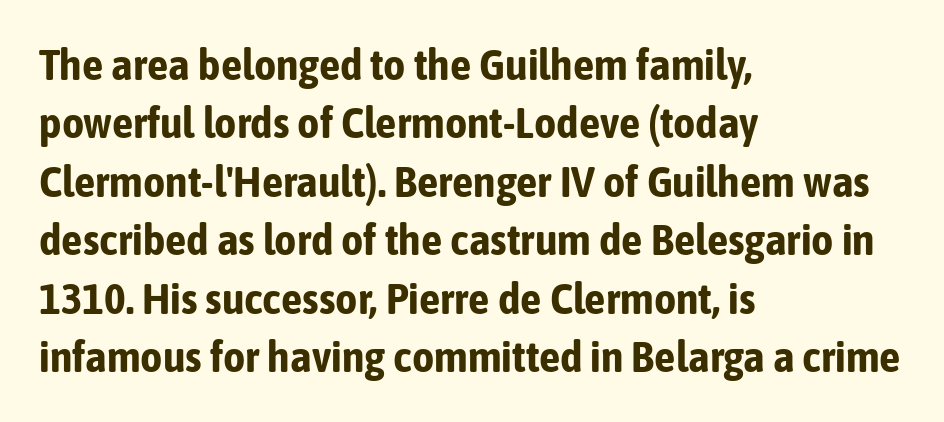
Compared with typical body copy, the letter spacing here is the same. Nope, not italic — everything's standing straight. The letters are bold, with thick, heavy strokes. Do the characters align in a grid? No, the font is proportional. Casual observation: everything's shoved over to the left. Vertically, the passage feels balanced, rows spaced as you'd expect.
